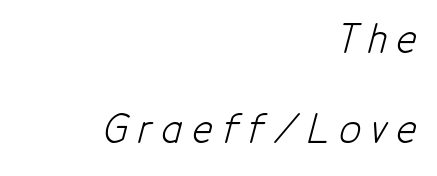
The typeface has the unassuming heft of standard copy or less. Is there much room between lines? Yes — plenty of vertical air separates them. Line endings align vertically; line beginnings do not. The strip under each line holds only bare page.
